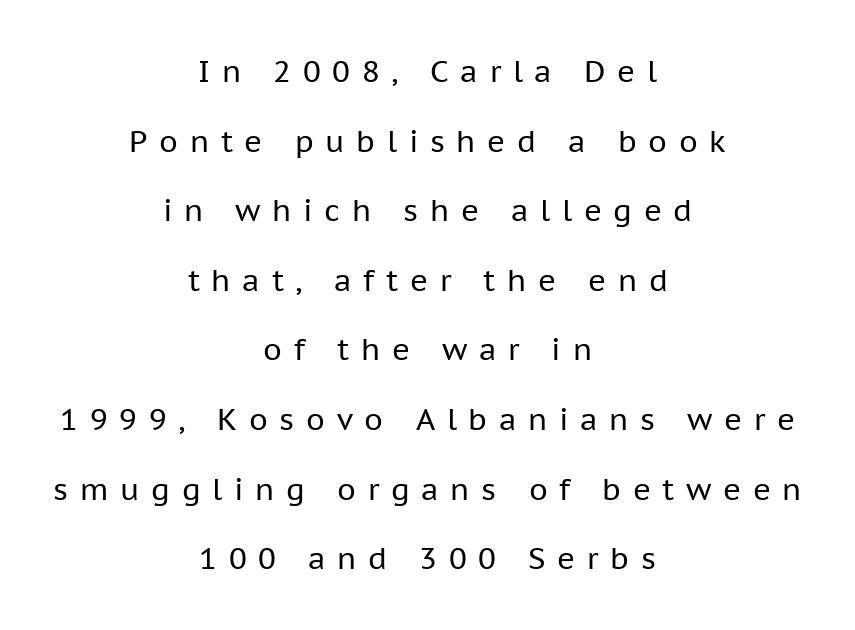
Looks like regular typesetting: each glyph gets only the width it needs. The passage shown has open, widely tracked lettering throughout. One glance says open: line gaps are wider than usual. Line starts and ends both wander, symmetrically. The specimen reads as upright at a glance. No feet cap the strokes, marking this as sans-serif type.
